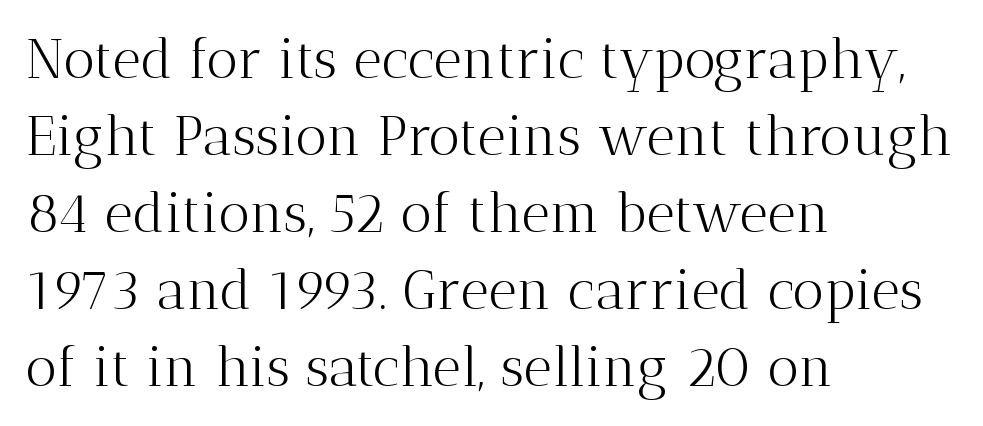
{"serif": "yes", "italic": "no", "bold": "no", "weight": "light", "width": "normal", "stroke_contrast": "medium", "x_height": "medium", "monospaced": "no", "underline": "no", "align": "left", "line_spacing": "normal", "line_spacing_ratio": 1.4, "letter_spacing": "normal", "letter_spacing_em": 0.0, "glyph_px": 55}
